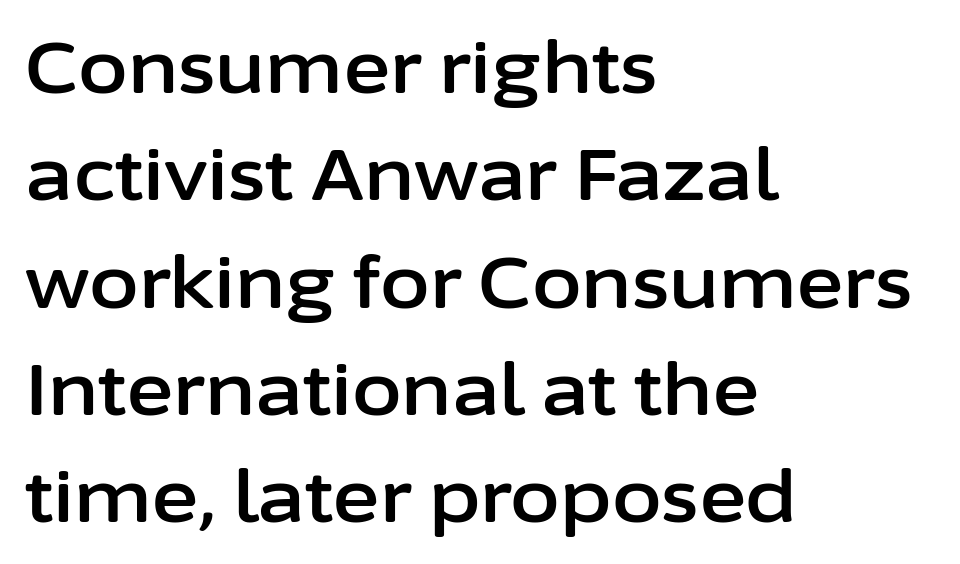
The image shows 72 px sans-serif type, upright; set left-aligned, normal line spacing (1.49x), normal letter spacing, not underlined; low stroke contrast and a medium x-height.
